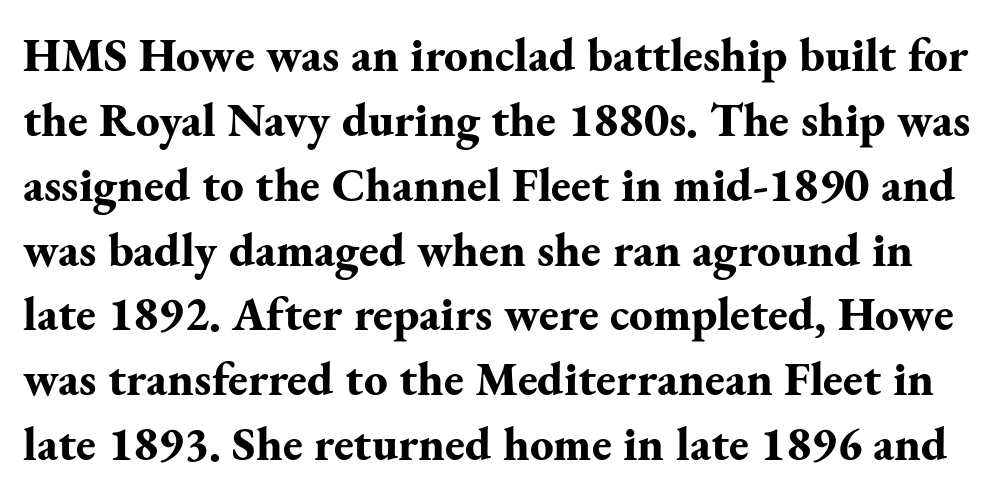
The image shows 47 px bold serif type, upright; set normal line spacing (1.38x), normal letter spacing, not underlined; medium stroke contrast and a small x-height.
